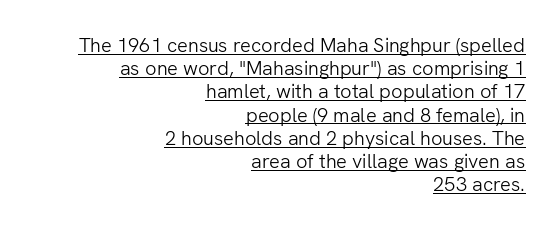
Line ends are locked; line starts wander. Underlined type. Short note: letters normally spaced. A quiet, ordinary-to-light weight characterises the typeface. This is roman type, the default non-slanted kind.
